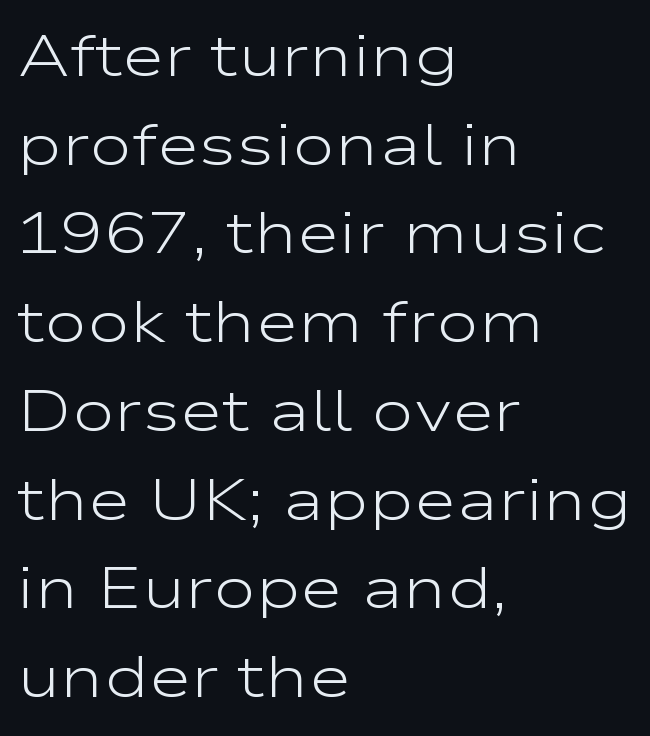
{"serif": "no", "italic": "no", "bold": "no", "weight": "light", "width": "wide", "stroke_contrast": "low", "x_height": "medium", "monospaced": "no", "underline": "no", "align": "left", "line_spacing": "normal", "line_spacing_ratio": 1.53, "letter_spacing": "normal", "letter_spacing_em": 0.0, "glyph_px": 58}
